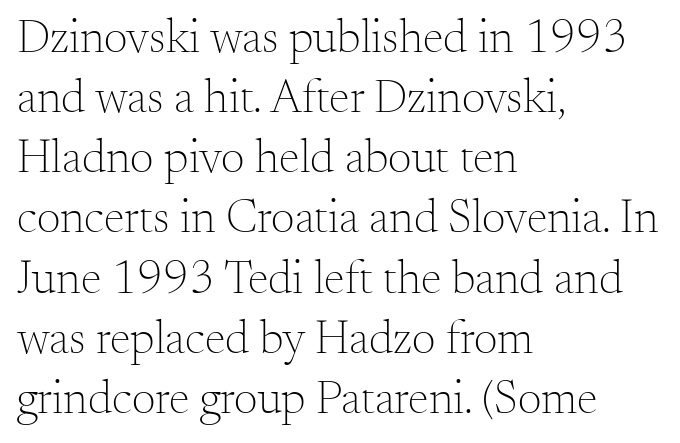
{"serif": "yes", "italic": "no", "bold": "no", "weight": "light", "width": "normal", "stroke_contrast": "medium", "x_height": "small", "monospaced": "no", "underline": "no", "align": "left", "line_spacing": "normal", "line_spacing_ratio": 1.28, "letter_spacing": "normal", "letter_spacing_em": 0.0, "glyph_px": 47}
